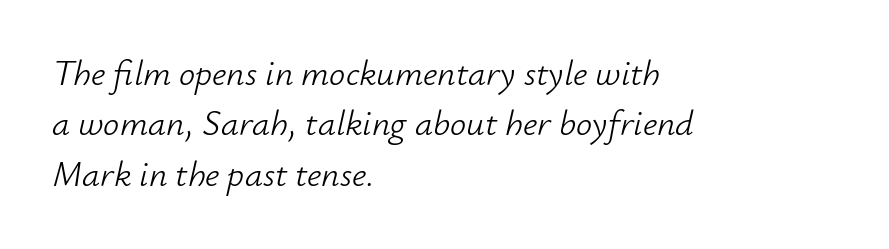
Normally led — the rows are evenly, conventionally spaced. Tall strokes in this sample are angled rather than plumb. Horizontal alignment here is leftward, the default for most running prose. Clear beneath every line of the passage. This reads as an unemphasized weight, regular at the heaviest. The letterforms sit shoulder to shoulder at normal distance.
